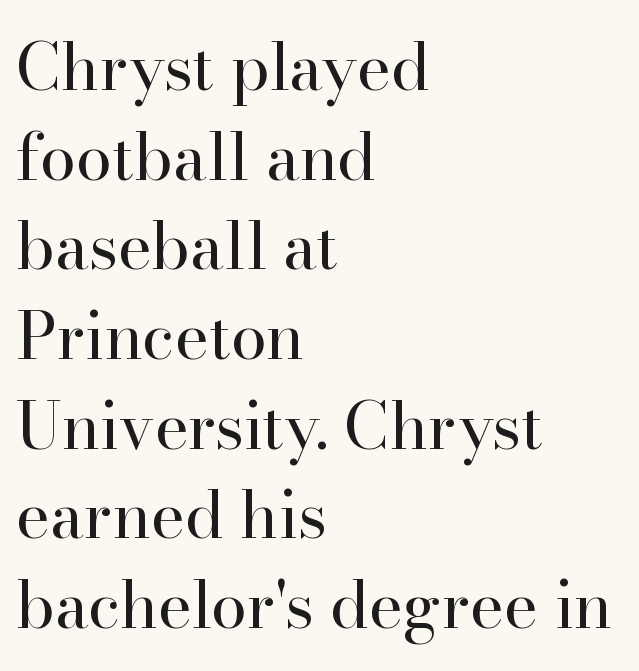
The image shows 65 px regular-weight serif type, upright; set left-aligned, normal line spacing (1.38x), normal letter spacing, not underlined; high stroke contrast and a small x-height.
